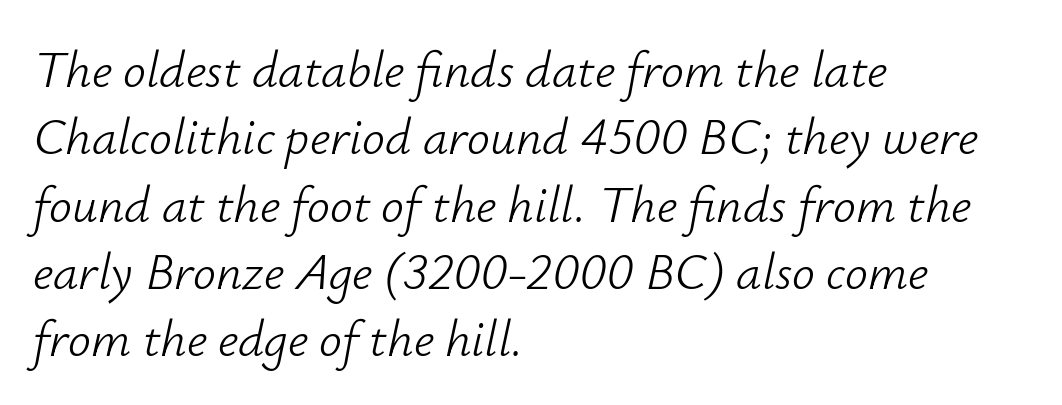
The rendering uses natural spacing where letterforms have individual widths. Quick note: underline off. Slant detected: the letters are inclined. In terms of leading, this rendering sits right in the middle.
